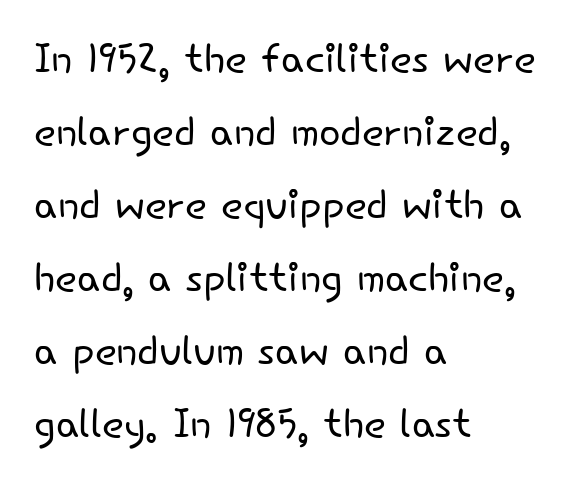
The image shows 57 px light sans-serif type, upright; set left-aligned, normal line spacing (1.28x), normal letter spacing, not underlined; low stroke contrast and a small x-height.
